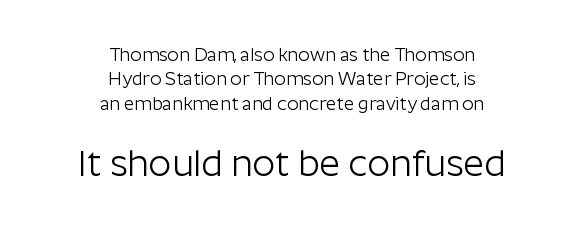
{"serif": "no", "italic": "no", "bold": "no", "weight": "light", "width": "normal", "stroke_contrast": "low", "x_height": "medium", "monospaced": "no", "underline": "no", "align": "center", "line_spacing": "normal", "line_spacing_ratio": 1.35, "letter_spacing": "normal", "letter_spacing_em": 0.0, "larger_block": "second", "size_ratio": 2.0, "glyph_px": 36}
